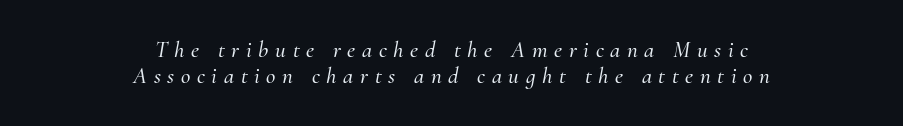
The glyphs look as if they've been sheared to an angle. Leading: reduced. This rendering widens character spacing well past its baseline value. Each row of text sits above clean, open space. The paragraph has two soft edges and a firm central axis.
